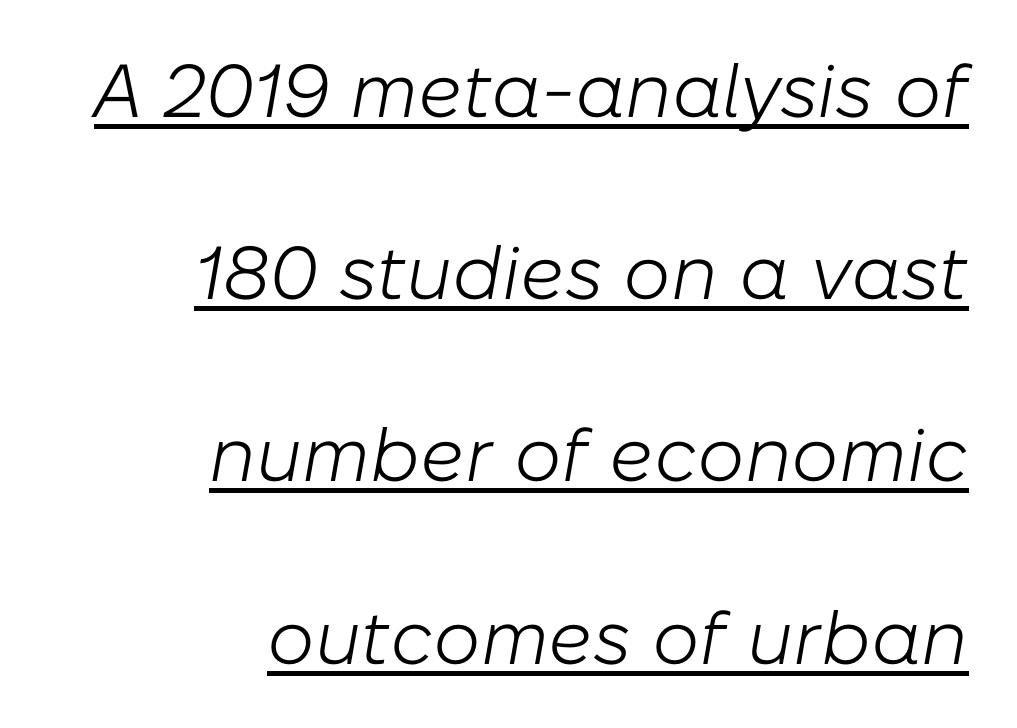
Q: Is the text bold? A: No.
Q: Is the text italic (slanted)? A: Yes, it leans right by about 10 degrees.
Q: Is the text underlined? A: Yes.
Q: How is the paragraph aligned? A: Right-aligned.
Q: Is the spacing between letters normal or unusually wide? A: Normal.
Q: Is the spacing between lines tight, normal or loose? A: Loose.
Q: Width (condensed, normal, or wide)? A: Normal.
Q: Stroke contrast? A: Low.
Q: x-height? A: Medium.
Q: Monospaced? A: No.
